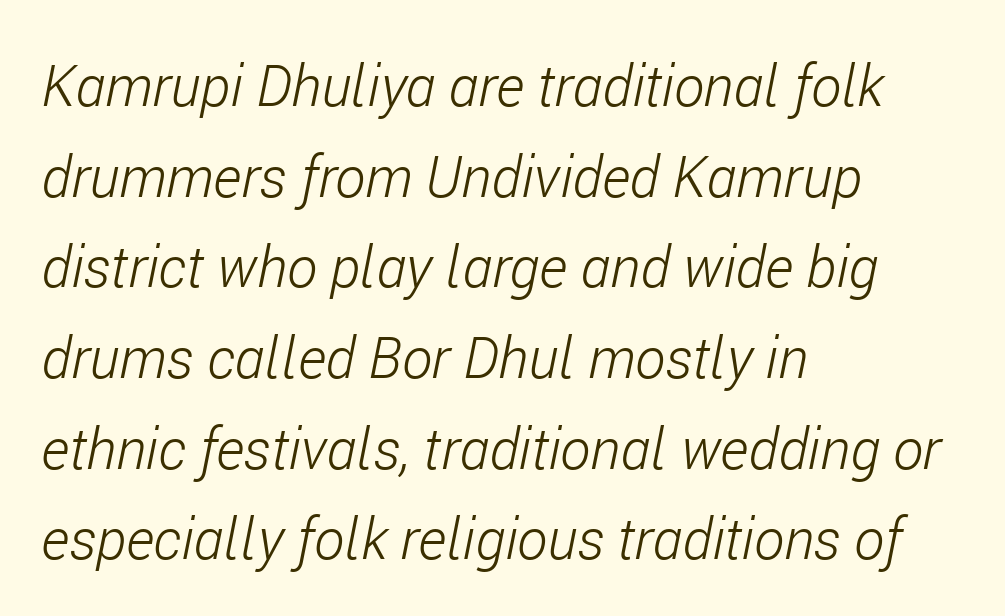
{"italic": "yes", "lean": "right", "slant_degrees": 11, "bold": "no", "weight": "light", "width": "condensed", "stroke_contrast": "low", "x_height": "medium", "monospaced": "no", "underline": "no", "align": "left", "line_spacing": "normal", "line_spacing_ratio": 1.59, "letter_spacing": "normal", "letter_spacing_em": 0.0, "glyph_px": 57}
